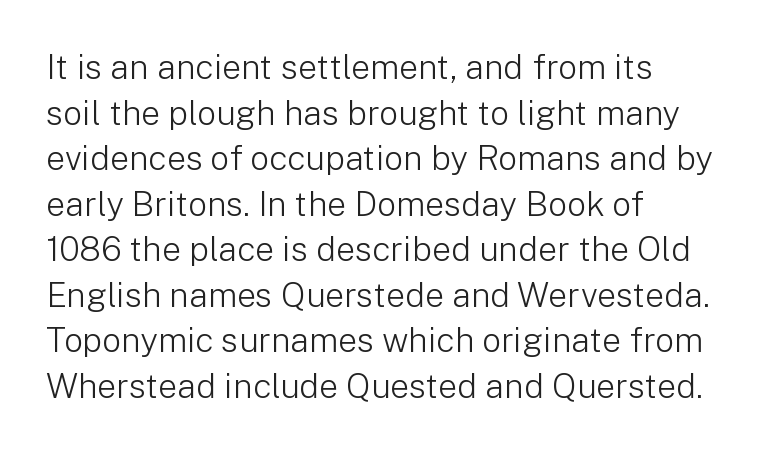
There is no visible air inserted between adjacent glyphs. Think of a printed novel: that variable character pitch is what you see here. Successive baselines arrive at the customary interval. This is sans-serif lettering, the kind often seen on screens and signage.
